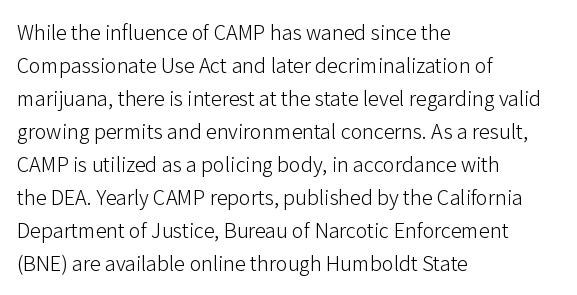
Q: Is the text bold? A: No.
Q: Is the text italic (slanted)? A: No, it is upright.
Q: Is the text underlined? A: No.
Q: How is the paragraph aligned? A: Left-aligned.
Q: Is the spacing between letters normal or unusually wide? A: Normal.
Q: Is the spacing between lines tight, normal or loose? A: Normal.
